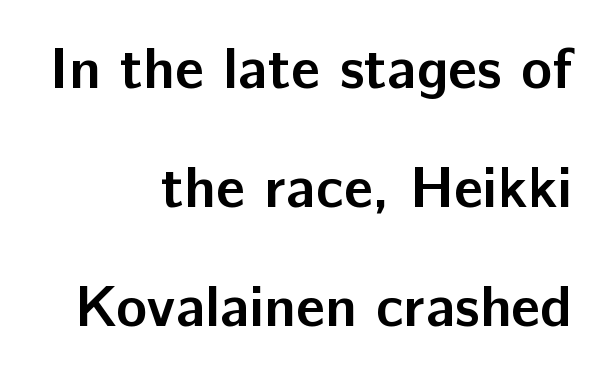
The image shows 58 px semibold sans-serif type, upright; set right-aligned, loose line spacing (2.05x), normal letter spacing, not underlined; low stroke contrast and a medium x-height.
